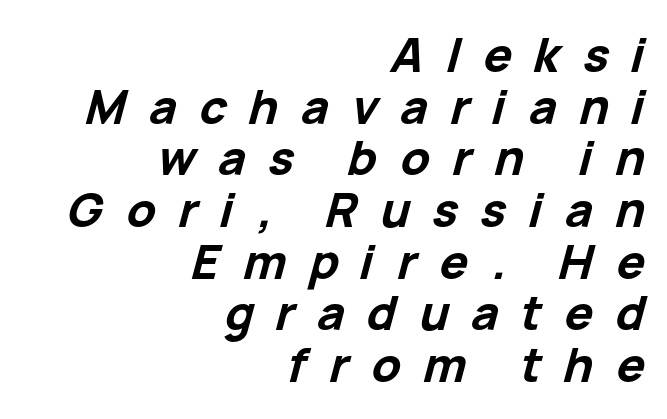
{"italic": "yes", "lean": "right", "slant_degrees": 15, "bold": "yes", "weight": "bold", "width": "normal", "stroke_contrast": "low", "x_height": "medium", "monospaced": "no", "underline": "no", "align": "right", "line_spacing": "tight", "line_spacing_ratio": 1.1, "letter_spacing": "wide", "letter_spacing_em": 0.48, "glyph_px": 47}
